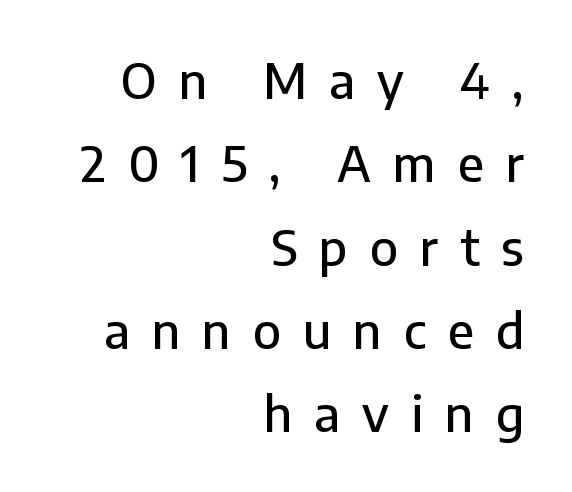
The image shows 49 px sans-serif type, upright; set right-aligned, normal line spacing (1.7x), unusually wide letter spacing (+0.45 em), not underlined; low stroke contrast and a medium x-height.
